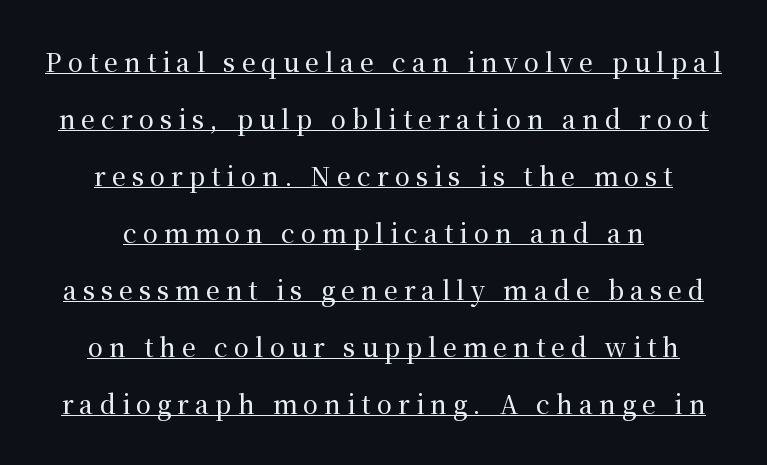
The image shows 25 px text type, upright; set centered, loose line spacing (2.28x), unusually wide letter spacing (+0.24 em), underlined.
